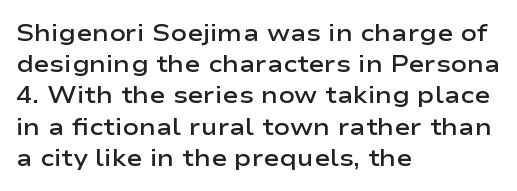
{"italic": "no", "bold": "semi", "underline": "no", "align": "left", "line_spacing": "normal", "line_spacing_ratio": 1.3, "letter_spacing": "normal", "letter_spacing_em": 0.0, "glyph_px": 24}
